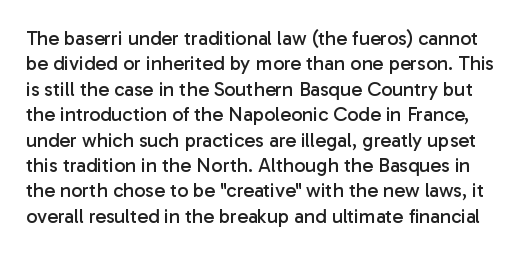
Any mark beneath the type? The region is blank. Stroke mass is kept to a normal reading level or below. A typesetter would mark this as roman, not italic. The letters sit at their default tracking, neither squeezed nor spread.
